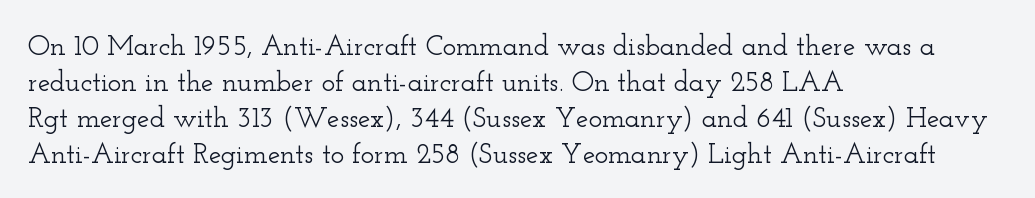
The image shows 28 px wide serif type, upright; set left-aligned, normal line spacing (1.28x), normal letter spacing, not underlined; low stroke contrast and a small x-height.
